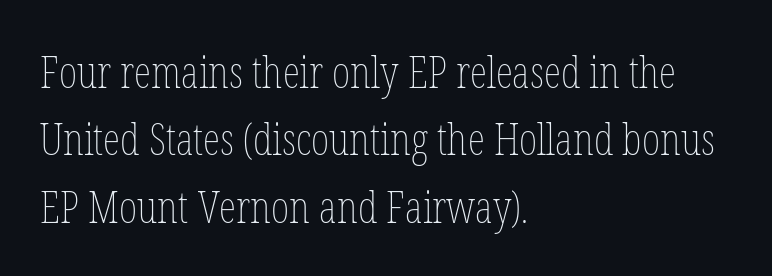
Q: Is the text bold? A: No.
Q: Is the text italic (slanted)? A: No, it is upright.
Q: Is the text underlined? A: No.
Q: How is the paragraph aligned? A: Left-aligned.
Q: Is the spacing between letters normal or unusually wide? A: Normal.
Q: Is the spacing between lines tight, normal or loose? A: Normal.
Q: Width (condensed, normal, or wide)? A: Condensed.
Q: Stroke contrast? A: Low.
Q: x-height? A: Medium.
Q: Monospaced? A: No.
